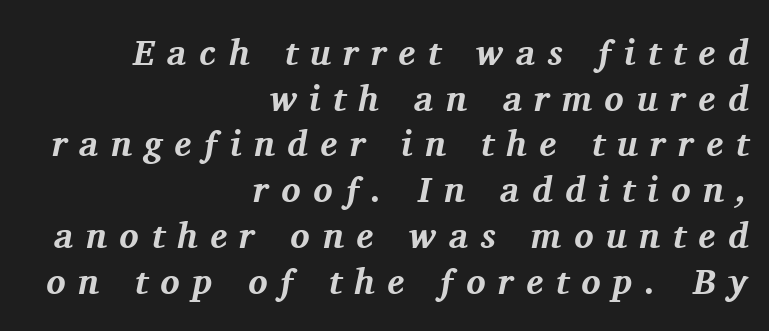
The image shows 36 px bold serif type, italic (leaning right); set right-aligned, normal line spacing (1.27x), unusually wide letter spacing (+0.35 em), not underlined; medium stroke contrast and a medium x-height.
